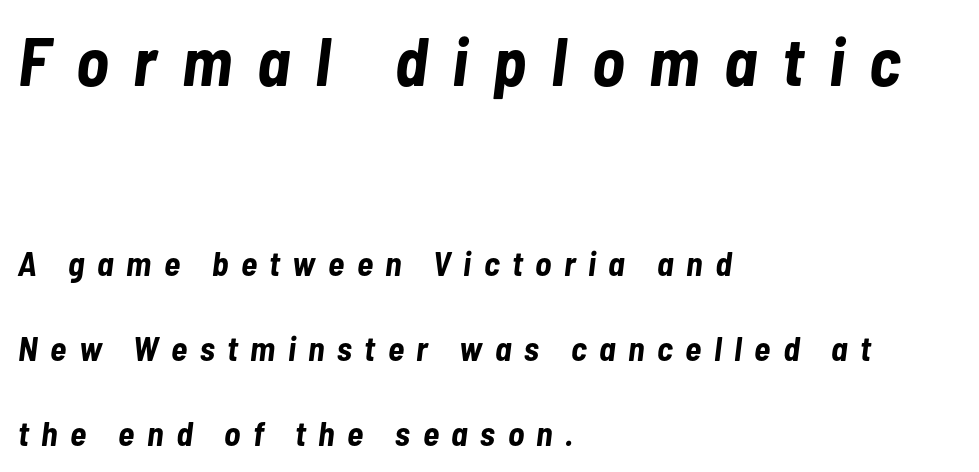
The rendering applies a slant to the glyphs. All the whitespace from short lines collects on the right. Emphasis by weight is at full strength: bold. Short note: letters widely spaced. Type size steps down from the first block to the second.
